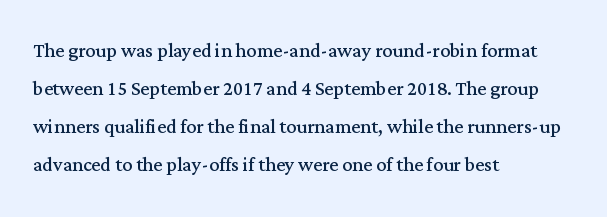
{"italic": "no", "bold": "no", "underline": "no", "align": "left", "line_spacing": "normal", "line_spacing_ratio": 1.52, "letter_spacing": "normal", "letter_spacing_em": 0.0, "glyph_px": 25}
